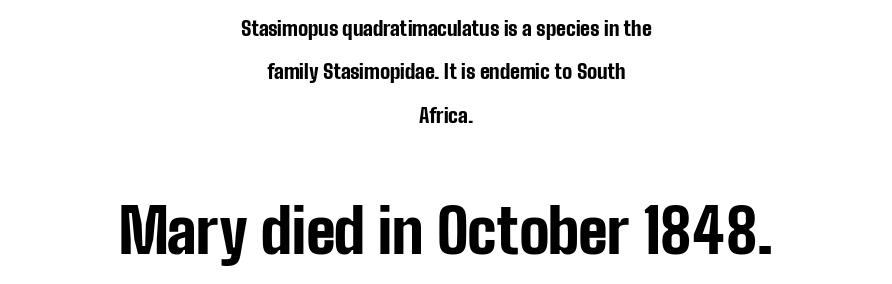
Caption: standard tracking, unaltered. Check the space under the baseline: it is left empty. Each letter keeps its own natural width here, so spacing adapts to shape. The later block is typeset at a bigger size than the earlier block.
